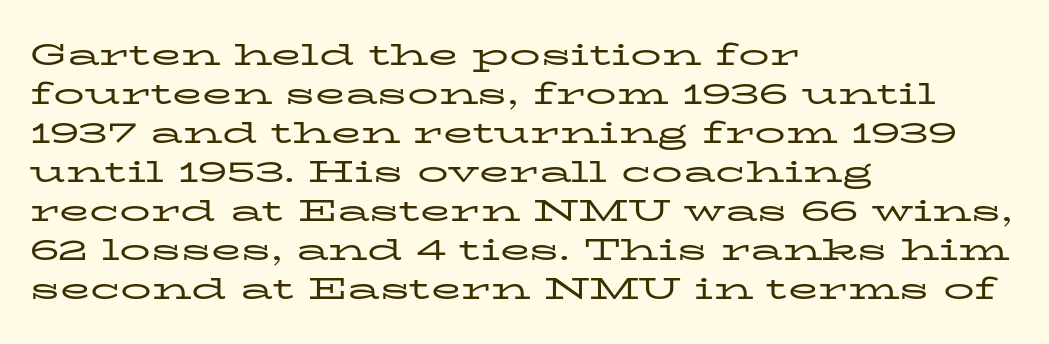
Q: Is the text bold? A: No.
Q: Is the text italic (slanted)? A: No, it is upright.
Q: Is the typeface a serif or a sans-serif typeface? A: Serif.
Q: Is the text underlined? A: No.
Q: How is the paragraph aligned? A: Left-aligned.
Q: Is the spacing between letters normal or unusually wide? A: Normal.
Q: Is the spacing between lines tight, normal or loose? A: Normal.
Q: Width (condensed, normal, or wide)? A: Wide.
Q: Stroke contrast? A: Low.
Q: x-height? A: Medium.
Q: Monospaced? A: No.
